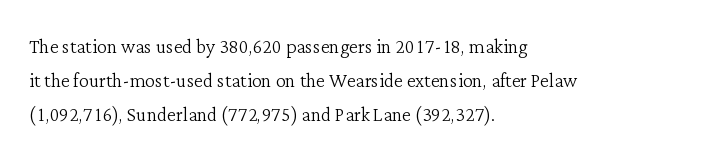
Q: Is the text bold? A: No.
Q: Is the text italic (slanted)? A: No, it is upright.
Q: Is the text underlined? A: No.
Q: How is the paragraph aligned? A: Left-aligned.
Q: Is the spacing between letters normal or unusually wide? A: Normal.
Q: Is the spacing between lines tight, normal or loose? A: Normal.
